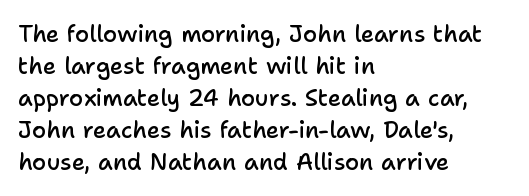
{"italic": "no", "bold": "semi", "underline": "no", "align": "left", "line_spacing": "normal", "line_spacing_ratio": 1.39, "letter_spacing": "normal", "letter_spacing_em": 0.0, "glyph_px": 23}
